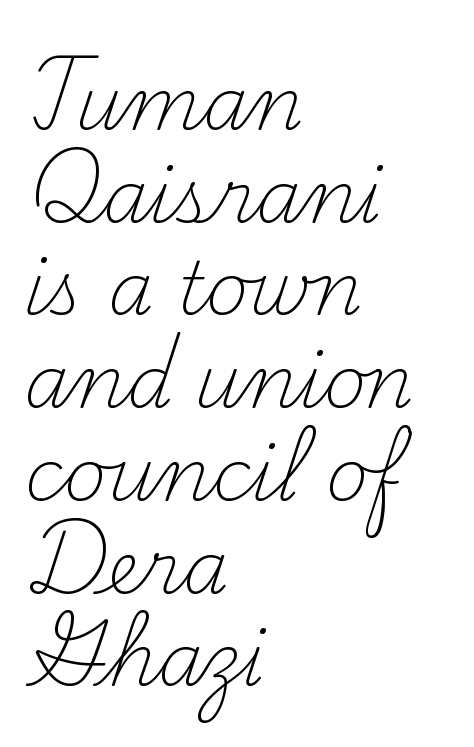
Q: Is the text bold? A: No.
Q: Is the text italic (slanted)? A: Yes.
Q: Is the text underlined? A: No.
Q: How is the paragraph aligned? A: Left-aligned.
Q: Is the spacing between letters normal or unusually wide? A: Normal.
Q: Is the spacing between lines tight, normal or loose? A: Normal.
Q: Width (condensed, normal, or wide)? A: Normal.
Q: Stroke contrast? A: Medium.
Q: x-height? A: Small.
Q: Monospaced? A: No.
